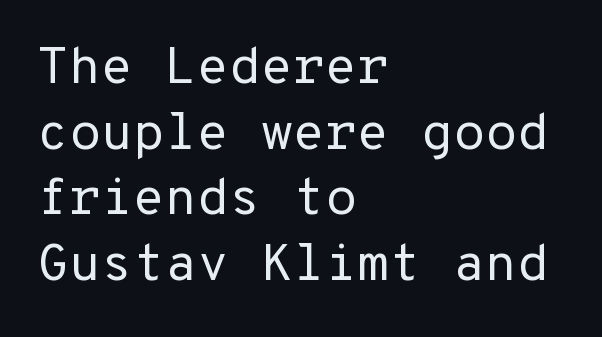
Q: Is the text bold? A: No.
Q: Is the text italic (slanted)? A: No, it is upright.
Q: Is the typeface a serif or a sans-serif typeface? A: Sans-serif.
Q: Is the text underlined? A: No.
Q: How is the paragraph aligned? A: Left-aligned.
Q: Is the spacing between letters normal or unusually wide? A: Normal.
Q: Is the spacing between lines tight, normal or loose? A: Normal.
Q: Width (condensed, normal, or wide)? A: Normal.
Q: Stroke contrast? A: Low.
Q: x-height? A: Medium.
Q: Monospaced? A: Yes.
